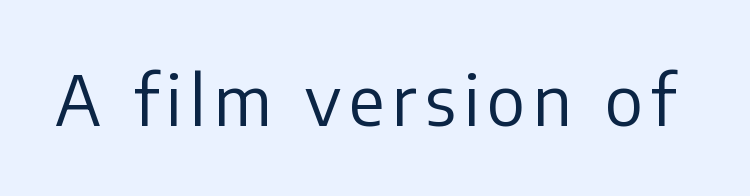
Q: Is the text bold? A: No.
Q: Is the text italic (slanted)? A: No, it is upright.
Q: Is the typeface a serif or a sans-serif typeface? A: Sans-serif.
Q: Is the text underlined? A: No.
Q: Width (condensed, normal, or wide)? A: Normal.
Q: Stroke contrast? A: Low.
Q: x-height? A: Medium.
Q: Monospaced? A: No.
